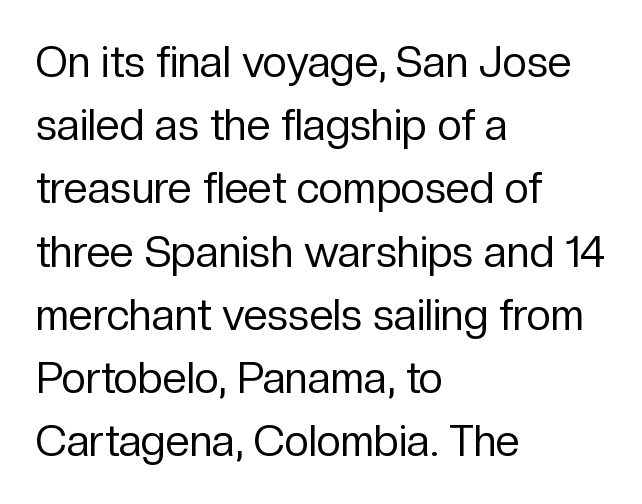
Q: Is the text bold? A: No.
Q: Is the text italic (slanted)? A: No, it is upright.
Q: Is the typeface a serif or a sans-serif typeface? A: Sans-serif.
Q: Is the text underlined? A: No.
Q: How is the paragraph aligned? A: Left-aligned.
Q: Is the spacing between letters normal or unusually wide? A: Normal.
Q: Is the spacing between lines tight, normal or loose? A: Normal.
Q: Width (condensed, normal, or wide)? A: Normal.
Q: Stroke contrast? A: Low.
Q: x-height? A: Medium.
Q: Monospaced? A: No.
